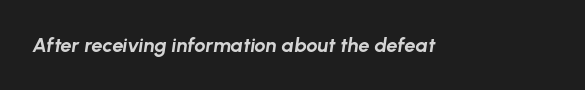
The area under the type is left untouched. The tracking reads as untouched default to a designer's eye. There's an unmistakable incline to the writing here. Each glyph is drawn with heavy, bold strokes.
